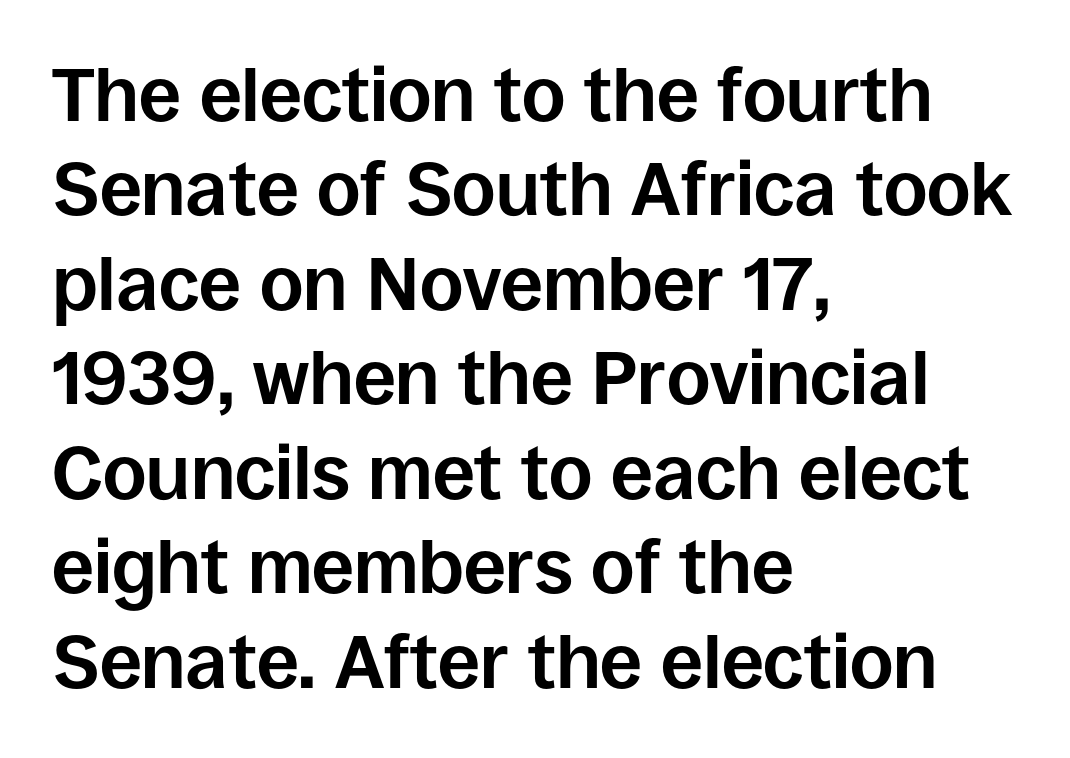
Q: Is the text bold? A: Yes.
Q: Is the text italic (slanted)? A: No, it is upright.
Q: Is the typeface a serif or a sans-serif typeface? A: Sans-serif.
Q: Is the text underlined? A: No.
Q: How is the paragraph aligned? A: Left-aligned.
Q: Is the spacing between letters normal or unusually wide? A: Normal.
Q: Is the spacing between lines tight, normal or loose? A: Normal.
Q: Width (condensed, normal, or wide)? A: Normal.
Q: Stroke contrast? A: Low.
Q: x-height? A: Large.
Q: Monospaced? A: No.
